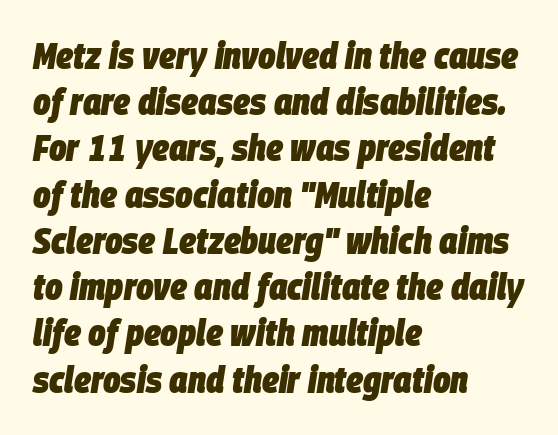
{"italic": "yes", "lean": "right", "slant_degrees": 9, "bold": "yes", "weight": "heavy", "width": "condensed", "stroke_contrast": "low", "x_height": "large", "monospaced": "no", "underline": "no", "align": "left", "line_spacing": "normal", "line_spacing_ratio": 1.25, "letter_spacing": "normal", "letter_spacing_em": 0.0, "glyph_px": 37}
